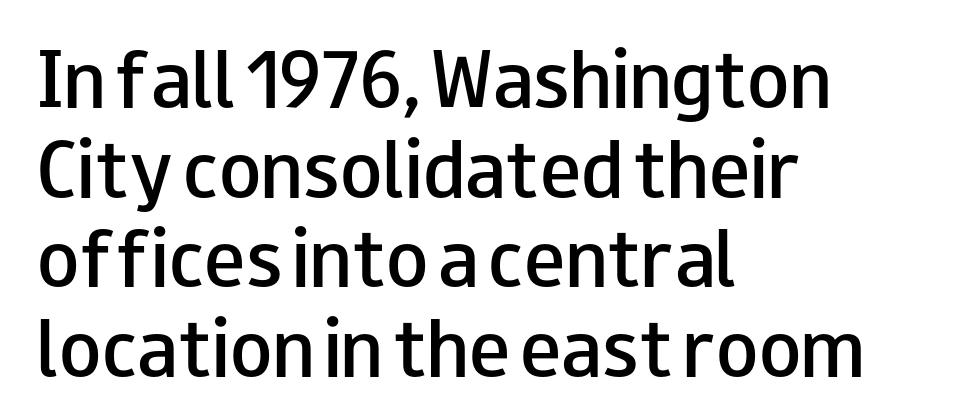
Q: Is the text bold? A: Semi-bold.
Q: Is the text italic (slanted)? A: No, it is upright.
Q: Is the typeface a serif or a sans-serif typeface? A: Sans-serif.
Q: Is the text underlined? A: No.
Q: How is the paragraph aligned? A: Left-aligned.
Q: Is the spacing between letters normal or unusually wide? A: Normal.
Q: Is the spacing between lines tight, normal or loose? A: Normal.
Q: Width (condensed, normal, or wide)? A: Wide.
Q: Stroke contrast? A: Low.
Q: x-height? A: Small.
Q: Monospaced? A: No.
